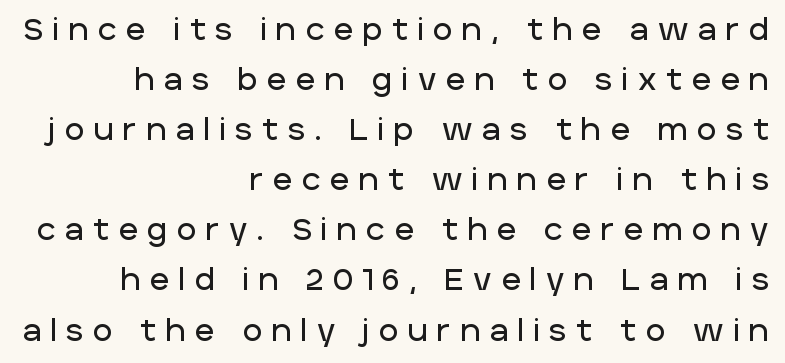
Lines of text with bare space underneath. Do the letters lean? They stand straight. The rendering uses natural spacing where letterforms have individual widths. This sample uses a sans-serif face. Does the copy run flush right? Yes — the right margin is perfectly even.
